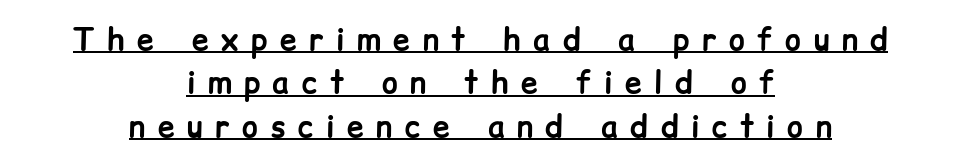
The image shows 30 px bold sans-serif type, upright; set centered, normal line spacing (1.45x), unusually wide letter spacing (+0.42 em), underlined; low stroke contrast and a medium x-height.
